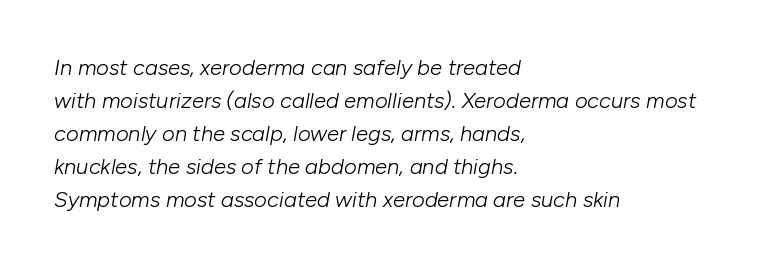
Q: Is the text bold? A: No.
Q: Is the text italic (slanted)? A: Yes, it leans right by about 10 degrees.
Q: Is the text underlined? A: No.
Q: How is the paragraph aligned? A: Left-aligned.
Q: Is the spacing between letters normal or unusually wide? A: Normal.
Q: Is the spacing between lines tight, normal or loose? A: Normal.
